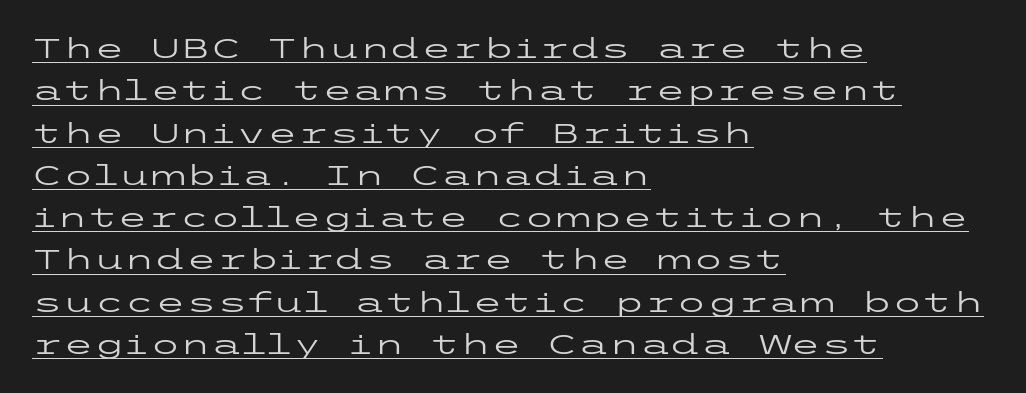
Q: Is the text bold? A: No.
Q: Is the text italic (slanted)? A: No, it is upright.
Q: Is the typeface a serif or a sans-serif typeface? A: Sans-serif.
Q: Is the text underlined? A: Yes.
Q: How is the paragraph aligned? A: Left-aligned.
Q: Is the spacing between letters normal or unusually wide? A: Normal.
Q: Is the spacing between lines tight, normal or loose? A: Normal.
Q: Width (condensed, normal, or wide)? A: Wide.
Q: Stroke contrast? A: Low.
Q: x-height? A: Medium.
